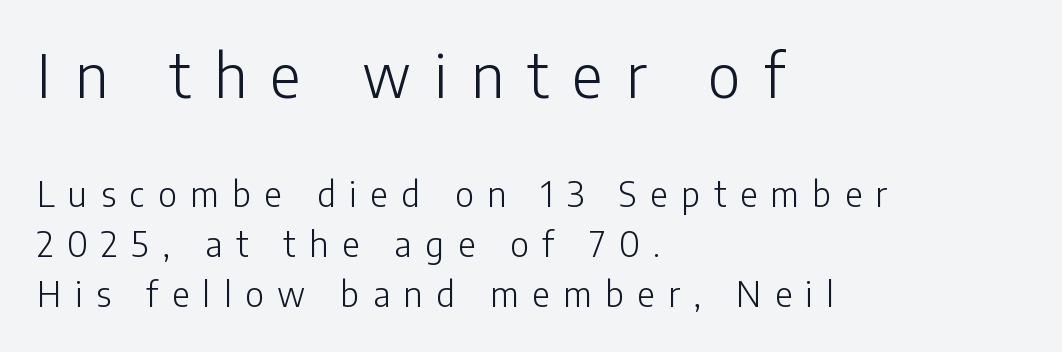
The image shows 59 px light sans-serif type, upright; set left-aligned, normal line spacing (1.47x), unusually wide letter spacing (+0.4 em), not underlined; the first (top) block is 1.74x larger; low stroke contrast and a medium x-height.
